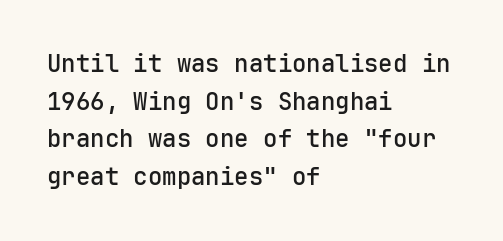
Students, observe: this is what conventionally led text looks like. When letters stand straight like this, we call the style roman or upright. Horizontally, the lines are justified to the leading edge only. The type is set solid horizontally, with unmodified tracking. The baseline area is clear.
